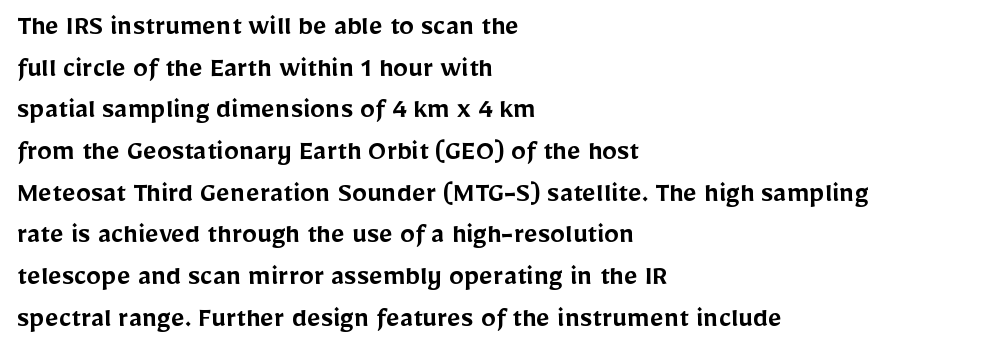
The image shows 30 px semibold sans-serif type, upright; set left-aligned, normal line spacing (1.39x), normal letter spacing, not underlined; low stroke contrast and a medium x-height.
